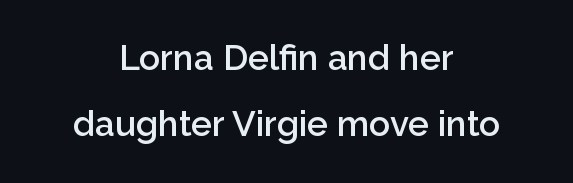
Check under the words: just untouched page. Does the lettering tilt? It doesn't — this is upright. Line starts and ends both wander, symmetrically. Is this a fixed-width face? No — the glyphs have proportional, varying widths. The face used here is a sans, in the tradition of grotesques and geometrics. The tracking reads as untouched default to a designer's eye.
